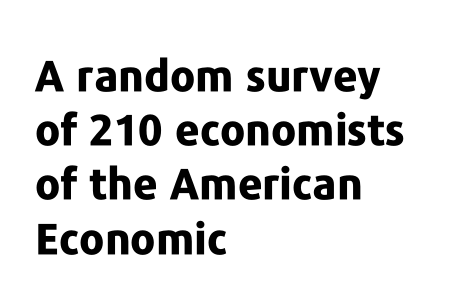
The image shows 43 px bold sans-serif type, upright; set left-aligned, normal line spacing (1.26x), normal letter spacing, not underlined; low stroke contrast and a medium x-height.
